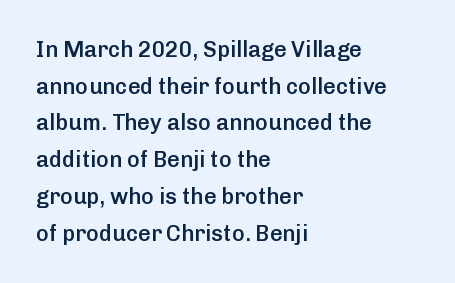
Q: Is the text bold? A: Semi-bold.
Q: Is the text italic (slanted)? A: No, it is upright.
Q: Is the text underlined? A: No.
Q: How is the paragraph aligned? A: Left-aligned.
Q: Is the spacing between letters normal or unusually wide? A: Normal.
Q: Is the spacing between lines tight, normal or loose? A: Normal.
